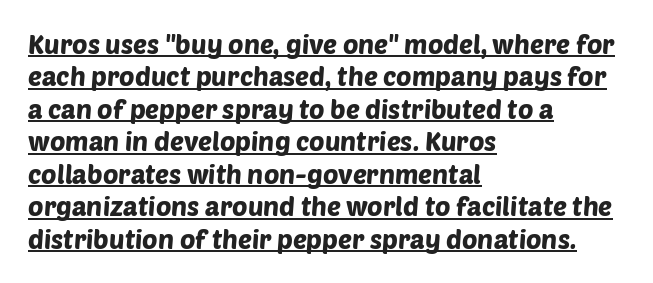
The image shows 26 px text type; set left-aligned, normal line spacing (1.25x), normal letter spacing, underlined.
